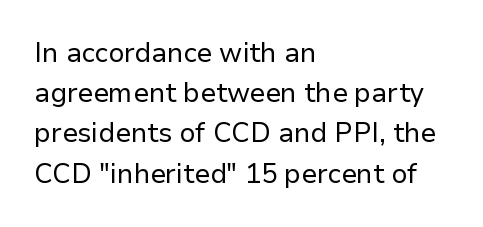
Q: Is the text bold? A: No.
Q: Is the text italic (slanted)? A: No, it is upright.
Q: Is the text underlined? A: No.
Q: How is the paragraph aligned? A: Left-aligned.
Q: Is the spacing between letters normal or unusually wide? A: Normal.
Q: Is the spacing between lines tight, normal or loose? A: Normal.
